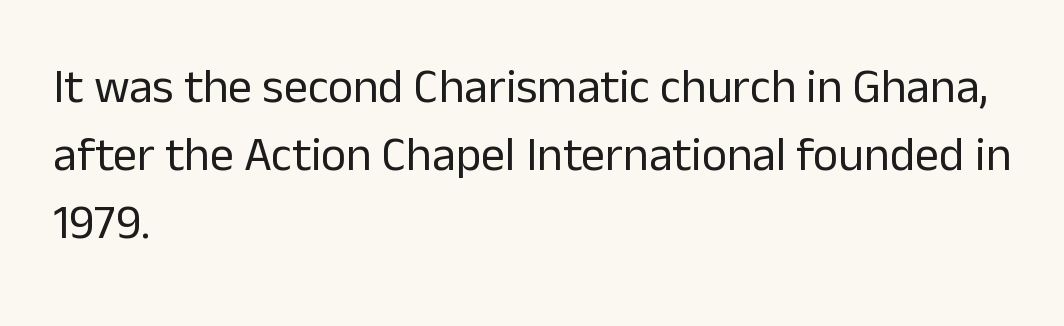
{"serif": "no", "italic": "no", "bold": "no", "weight": "regular", "width": "normal", "stroke_contrast": "low", "x_height": "medium", "monospaced": "no", "underline": "no", "align": "left", "line_spacing": "normal", "line_spacing_ratio": 1.42, "letter_spacing": "normal", "letter_spacing_em": 0.0, "glyph_px": 48}
